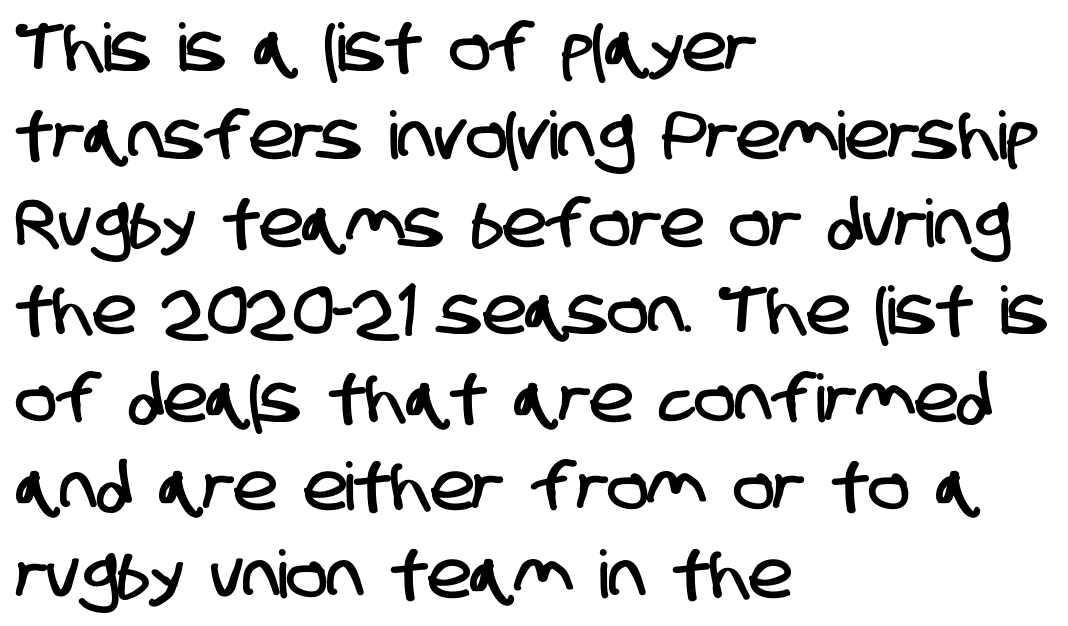
The image shows 66 px condensed sans-serif type; set left-aligned, normal line spacing (1.33x), normal letter spacing, not underlined; low stroke contrast and a large x-height.
